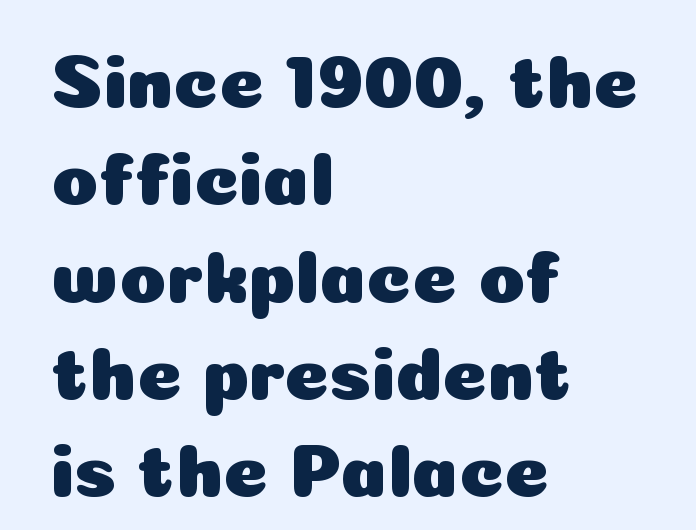
{"serif": "no", "italic": "no", "width": "normal", "stroke_contrast": "low", "x_height": "medium", "monospaced": "no", "underline": "no", "align": "left", "line_spacing": "normal", "line_spacing_ratio": 1.28, "letter_spacing": "normal", "letter_spacing_em": 0.0, "glyph_px": 76}
